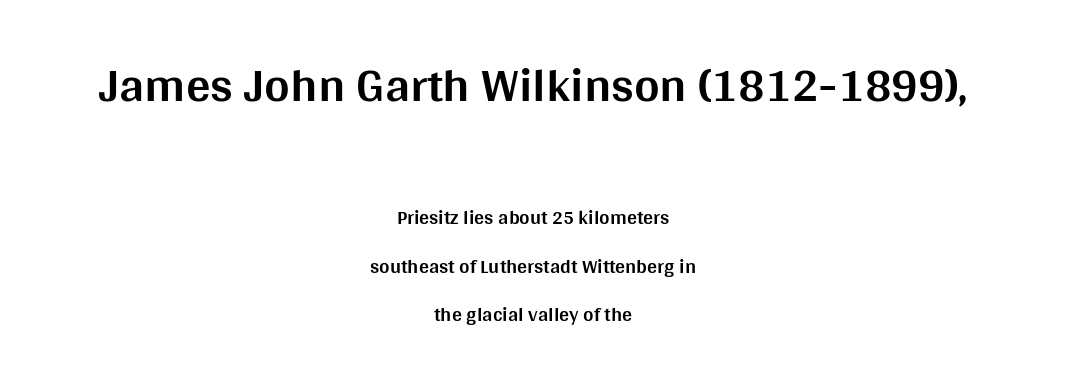
The leading is generous, giving the passage an open texture. The paragraph has two soft edges and a firm central axis. It's the straight-up-and-down kind of type. Look at the stroke-to-counter ratio: heavy, a bold. Is this a sans? Yes — the strokes have no serifs.
